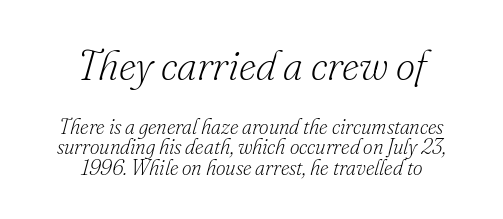
{"serif": "yes", "italic": "yes", "lean": "right", "slant_degrees": 16, "bold": "no", "weight": "light", "width": "normal", "stroke_contrast": "low", "x_height": "small", "monospaced": "no", "underline": "no", "align": "center", "line_spacing": "tight", "line_spacing_ratio": 0.98, "letter_spacing": "normal", "letter_spacing_em": 0.0, "larger_block": "first", "size_ratio": 2.0, "glyph_px": 42}
